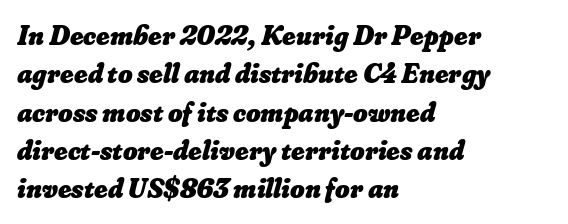
{"bold": "yes", "weight": "heavy", "width": "normal", "stroke_contrast": "low", "x_height": "small", "monospaced": "no", "underline": "no", "align": "left", "line_spacing": "normal", "line_spacing_ratio": 1.37, "letter_spacing": "normal", "letter_spacing_em": 0.0, "glyph_px": 28}
